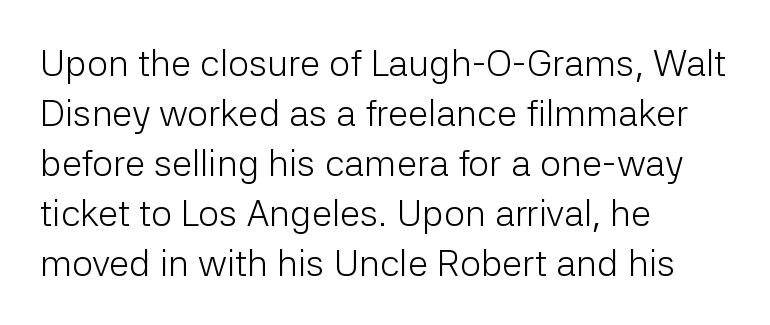
{"serif": "no", "italic": "no", "bold": "no", "weight": "light", "width": "normal", "stroke_contrast": "low", "x_height": "medium", "monospaced": "no", "underline": "no", "align": "left", "line_spacing": "normal", "line_spacing_ratio": 1.35, "letter_spacing": "normal", "letter_spacing_em": 0.0, "glyph_px": 37}
